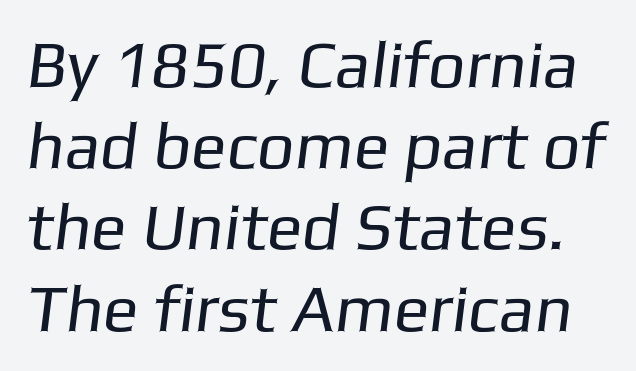
The image shows 66 px regular-weight sans-serif type; set line spacing 1.23x, normal letter spacing, not underlined; low stroke contrast and a medium x-height.
